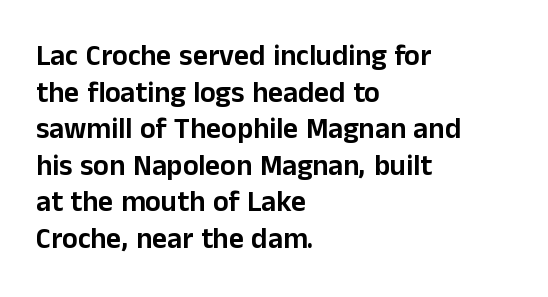
{"serif": "no", "italic": "no", "width": "normal", "stroke_contrast": "low", "x_height": "medium", "monospaced": "no", "underline": "no", "align": "left", "line_spacing": "normal", "line_spacing_ratio": 1.26, "letter_spacing": "normal", "letter_spacing_em": 0.0, "glyph_px": 29}
